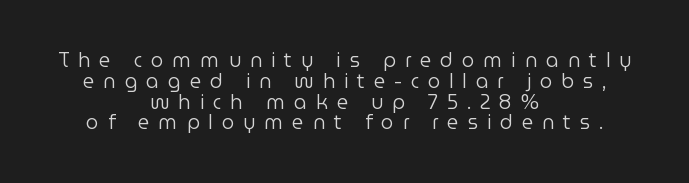
{"italic": "no", "bold": "no", "underline": "no", "align": "center", "line_spacing": "tight", "line_spacing_ratio": 1.04, "letter_spacing": "wide", "letter_spacing_em": 0.44, "glyph_px": 20}
